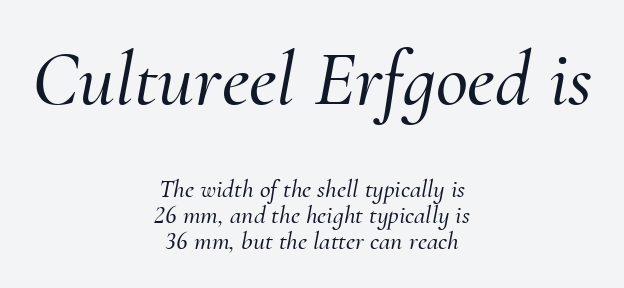
Q: Is the text italic (slanted)? A: Yes, it leans right by about 10 degrees.
Q: Is the typeface a serif or a sans-serif typeface? A: Serif.
Q: Is the text underlined? A: No.
Q: How is the paragraph aligned? A: Centered.
Q: Is the spacing between letters normal or unusually wide? A: Normal.
Q: Is the spacing between lines tight, normal or loose? A: Tight.
Q: Which block of text is set in a larger size, the first (top) or the second (bottom)? A: The first (top) one.
Q: Width (condensed, normal, or wide)? A: Normal.
Q: Stroke contrast? A: Medium.
Q: x-height? A: Small.
Q: Monospaced? A: No.
